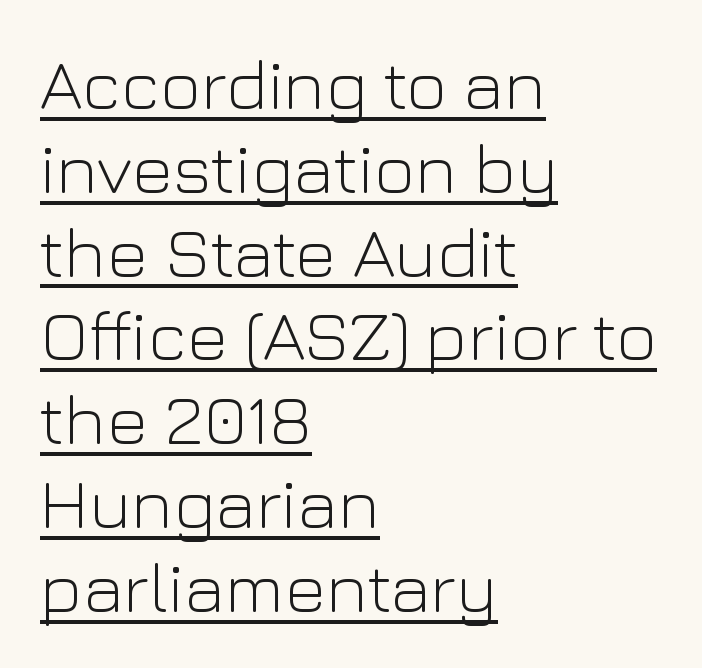
This rendering employs a face without finishing strokes, i.e., a sans-serif. Decoration check: the copy is underlined. The letters stand straight up with perfectly vertical stems. A classic flush-left, rag-right setting is used for this passage. The letters look calm and open, with moderate or lighter stems. This sample uses plain, unmodified letter spacing.
